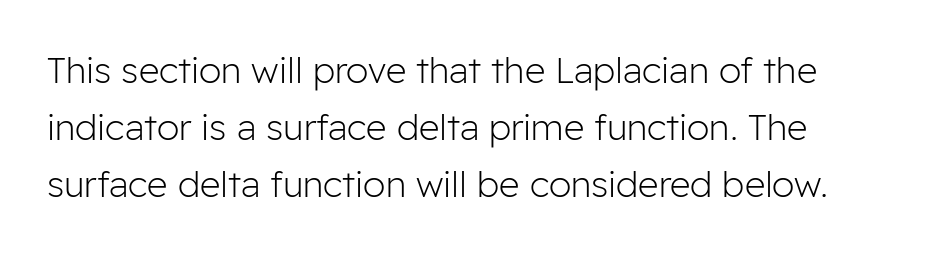
{"serif": "no", "italic": "no", "bold": "no", "weight": "light", "width": "normal", "stroke_contrast": "low", "x_height": "medium", "monospaced": "no", "underline": "no", "line_spacing": "normal", "line_spacing_ratio": 1.58, "letter_spacing": "normal", "letter_spacing_em": 0.0, "glyph_px": 36}
